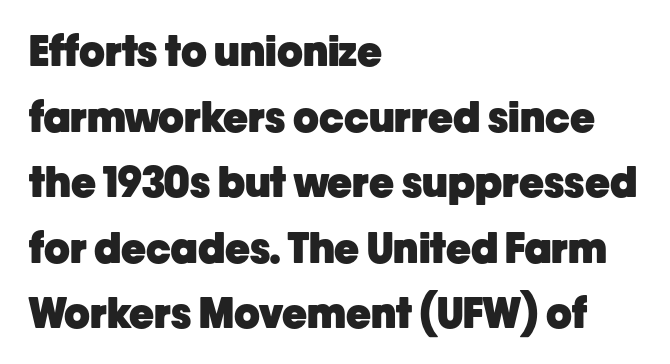
The letters stand upright; this is a roman face. This sample has the flowing, uneven cadence of proportional lettering. The face used here is a sans, in the tradition of grotesques and geometrics. The face used here has the dense, thick strokes of a bold. These lines keep a tight, regular rhythm from letter to letter. In terms of leading, this rendering sits right in the middle.
